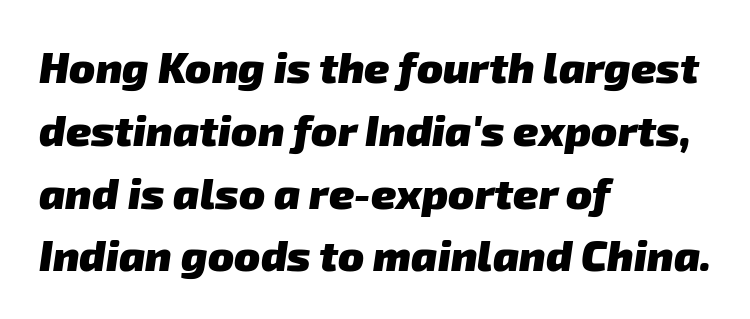
Leftover space on each line is placed entirely after the last word. Words float on clear page, feet unadorned. No extra tracking has been applied to these lines. Leading matches the norm, producing a regular column.
